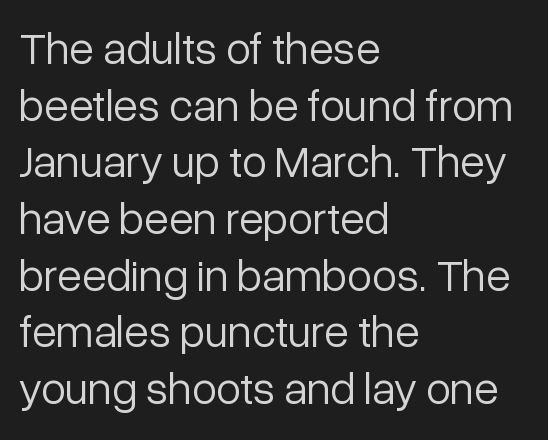
Vertically, the passage feels balanced, rows spaced as you'd expect. Font category for this specimen: sans-serif. In terms of posture, this sample is upright. Nothing heavy about these letters — not bold at all. Here the designer chose a conventional face with non-uniform glyph widths.
